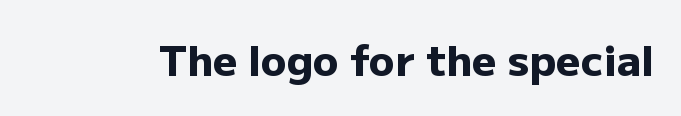
{"serif": "no", "italic": "no", "bold": "yes", "weight": "heavy", "width": "normal", "stroke_contrast": "low", "x_height": "medium", "monospaced": "no", "underline": "no", "letter_spacing": "normal", "letter_spacing_em": 0.0, "glyph_px": 42}
